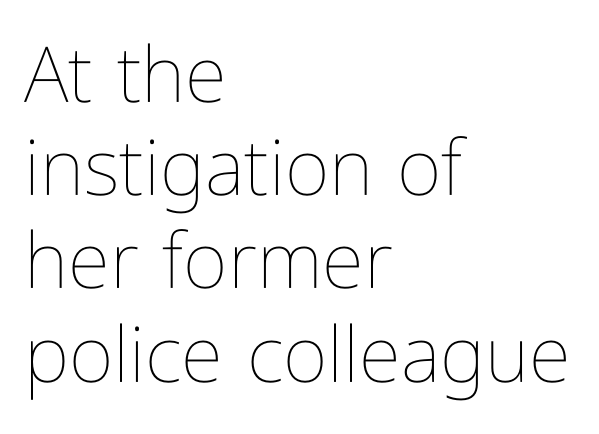
{"italic": "no", "bold": "no", "weight": "thin", "width": "condensed", "stroke_contrast": "low", "x_height": "medium", "monospaced": "no", "underline": "no", "align": "left", "line_spacing_ratio": 1.21, "letter_spacing": "normal", "letter_spacing_em": 0.0, "glyph_px": 77}
